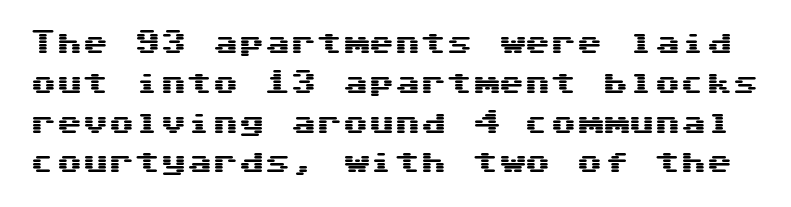
The image shows 26 px text type, upright; set normal line spacing (1.53x), normal letter spacing, not underlined.
